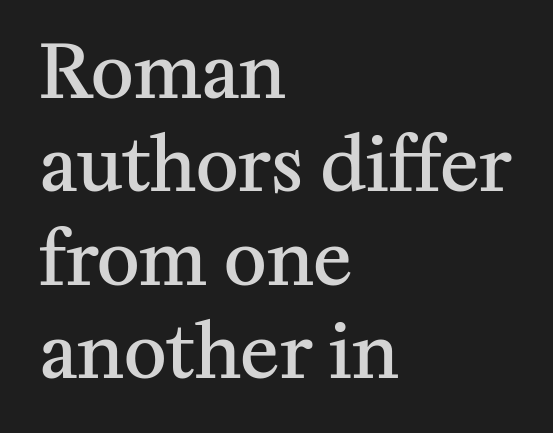
{"serif": "yes", "italic": "no", "bold": "semi", "weight": "semibold", "width": "normal", "stroke_contrast": "medium", "x_height": "medium", "monospaced": "no", "underline": "no", "align": "left", "line_spacing": "normal", "line_spacing_ratio": 1.28, "letter_spacing": "normal", "letter_spacing_em": 0.0, "glyph_px": 73}
